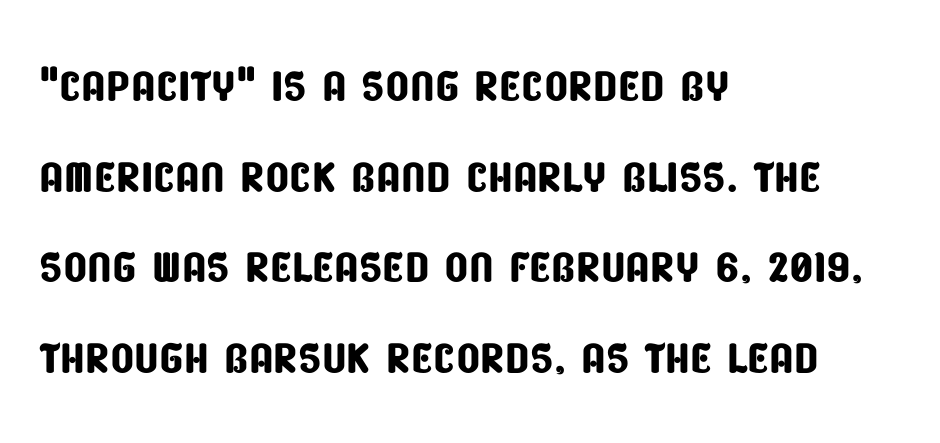
A classic flush-left, rag-right setting is used for this passage. This sample has the flowing, uneven cadence of proportional lettering. This rendering leaves character spacing at its baseline value. Rows of type keep a routine distance in the vertical direction.
